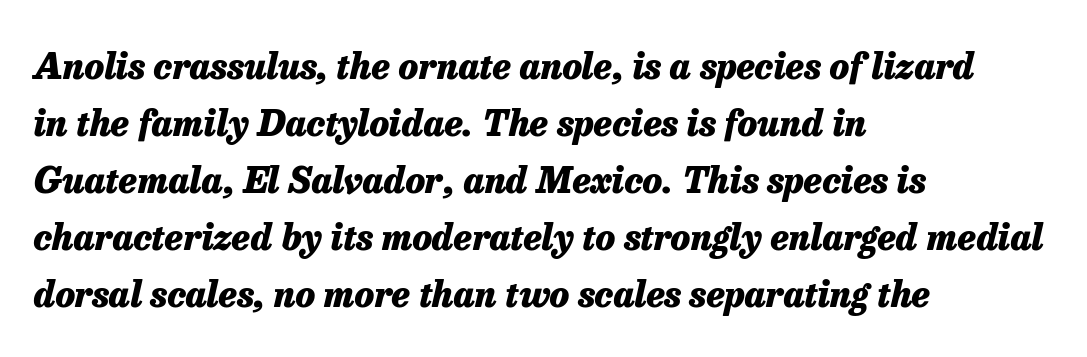
The letters sit at their default tracking, neither squeezed nor spread. Reading down the block, your eye returns to a fixed left position each line. Think of a printed novel: that variable character pitch is what you see here. Strokes here are thick enough to call this a true bold.
